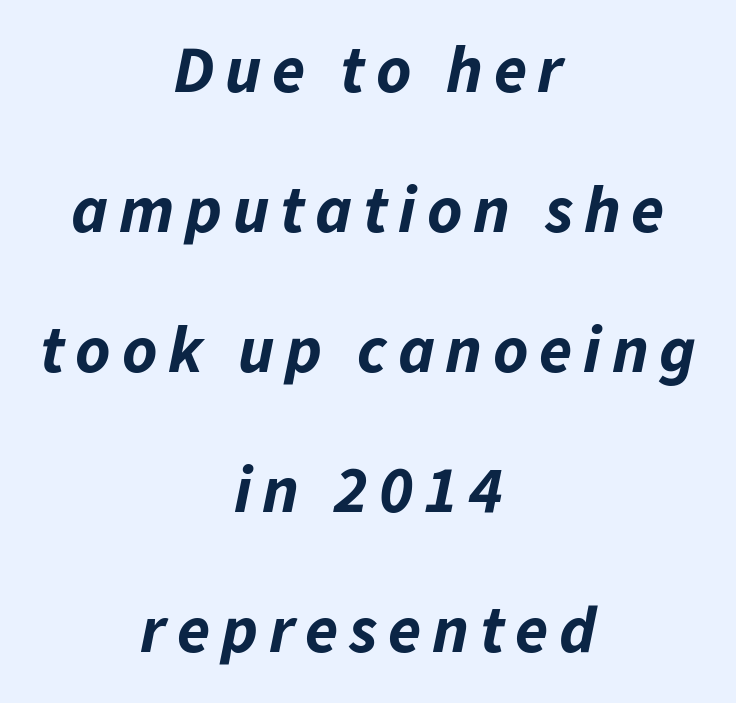
Each letter keeps its own natural width here, so spacing adapts to shape. Descender tails drop into unmarked territory. One glance says open: line gaps are wider than usual. This sample uses an oblique cut, with every glyph tilted off the vertical.
